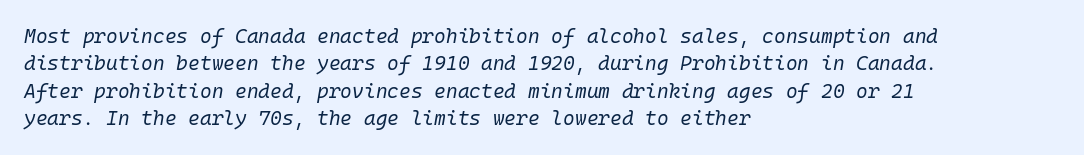
{"italic": "yes", "lean": "right", "slant_degrees": 10, "bold": "no", "underline": "no", "align": "left", "line_spacing": "normal", "line_spacing_ratio": 1.37, "letter_spacing": "normal", "letter_spacing_em": 0.0, "glyph_px": 20}
